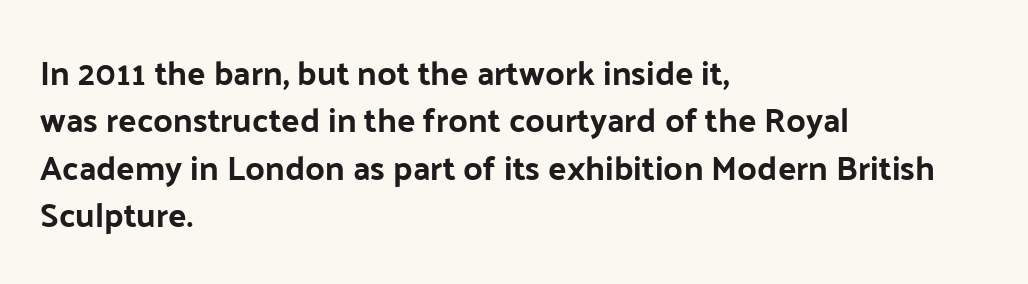
Q: Is the text bold? A: Yes.
Q: Is the text italic (slanted)? A: No, it is upright.
Q: Is the typeface a serif or a sans-serif typeface? A: Sans-serif.
Q: Is the text underlined? A: No.
Q: How is the paragraph aligned? A: Left-aligned.
Q: Is the spacing between letters normal or unusually wide? A: Normal.
Q: Is the spacing between lines tight, normal or loose? A: Normal.
Q: Width (condensed, normal, or wide)? A: Normal.
Q: Stroke contrast? A: Low.
Q: x-height? A: Medium.
Q: Monospaced? A: No.
